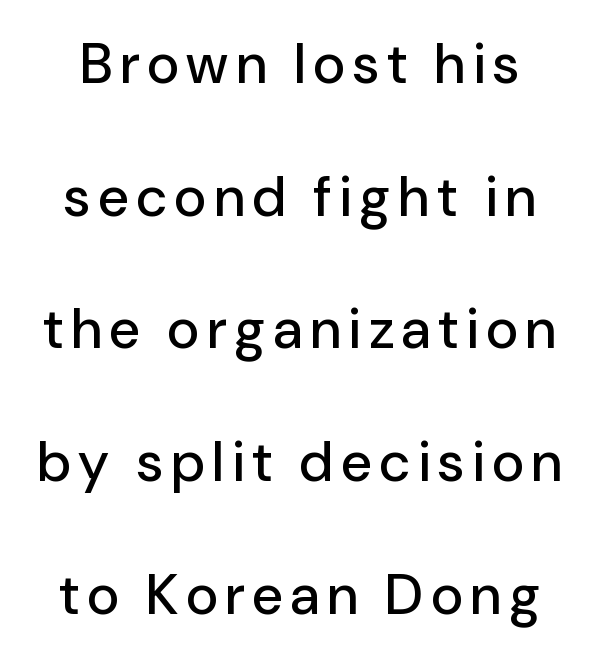
{"serif": "no", "italic": "no", "width": "normal", "stroke_contrast": "low", "x_height": "medium", "monospaced": "no", "underline": "no", "line_spacing": "loose", "line_spacing_ratio": 2.37, "glyph_px": 56}
